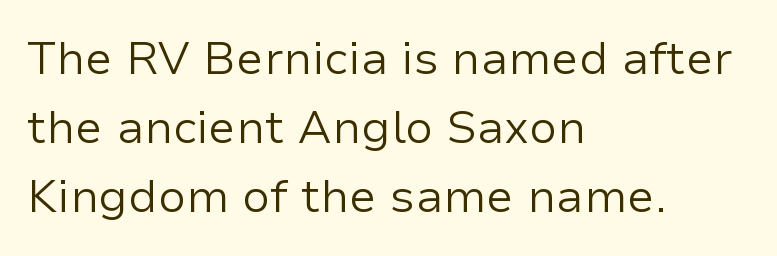
The cut favours lightness, reaching ordinary text weight at its darkest. Each line starts at the same left margin while the right side varies. Is this a fixed-width face? No — the glyphs have proportional, varying widths. This is the regular roman posture of the typeface. Does extra space separate the letters? No, they use regular spacing. The characters display no serif detailing; their extremities are plain.
